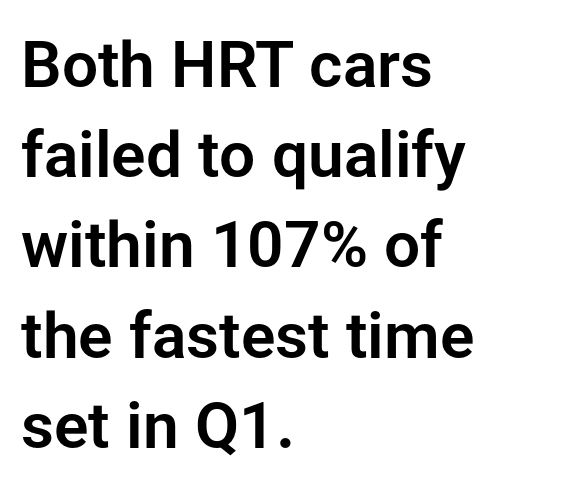
Q: Is the text italic (slanted)? A: No, it is upright.
Q: Is the typeface a serif or a sans-serif typeface? A: Sans-serif.
Q: Is the text underlined? A: No.
Q: How is the paragraph aligned? A: Left-aligned.
Q: Is the spacing between letters normal or unusually wide? A: Normal.
Q: Is the spacing between lines tight, normal or loose? A: Normal.
Q: Width (condensed, normal, or wide)? A: Normal.
Q: Stroke contrast? A: Low.
Q: x-height? A: Medium.
Q: Monospaced? A: No.
